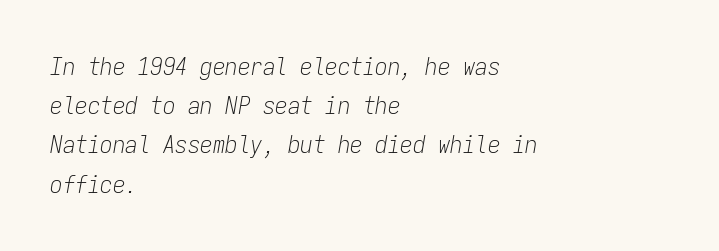
The image shows 25 px text type, italic (leaning right); set left-aligned, normal line spacing (1.57x), normal letter spacing, not underlined.
